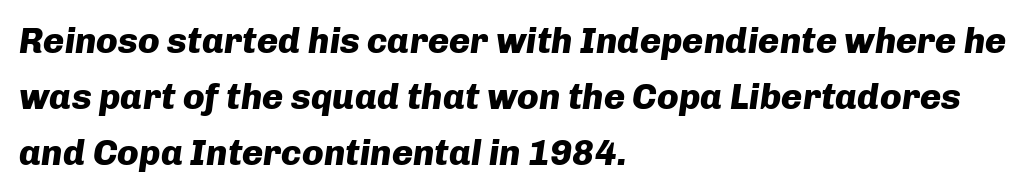
{"italic": "yes", "lean": "right", "slant_degrees": 8, "bold": "yes", "weight": "heavy", "width": "normal", "stroke_contrast": "low", "x_height": "medium", "monospaced": "no", "underline": "no", "align": "left", "line_spacing": "normal", "line_spacing_ratio": 1.56, "letter_spacing": "normal", "letter_spacing_em": 0.0, "glyph_px": 36}
